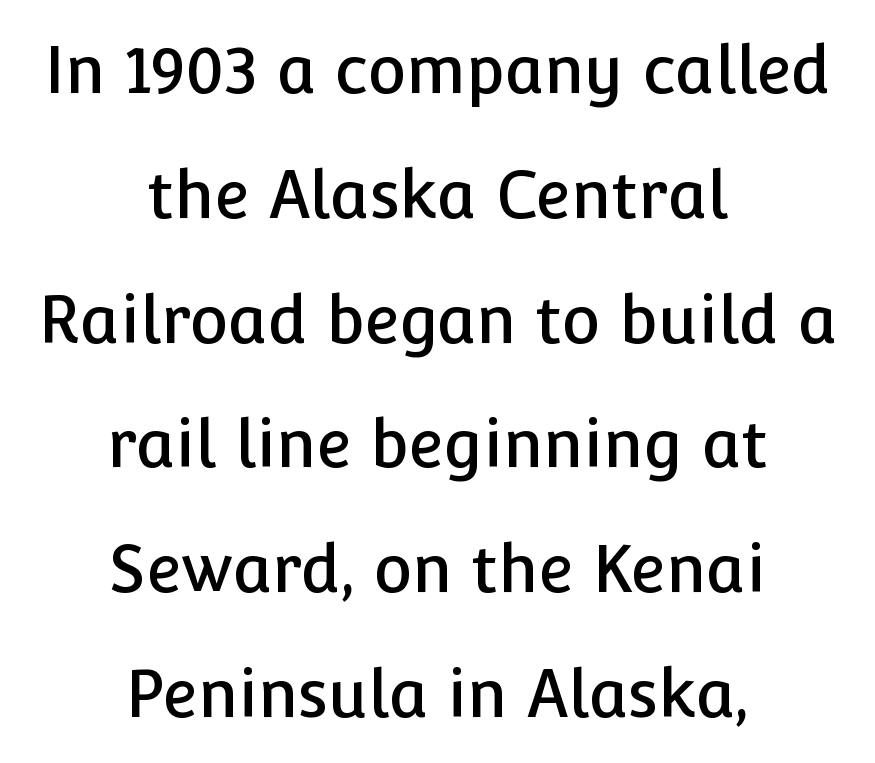
{"serif": "no", "italic": "no", "width": "normal", "stroke_contrast": "low", "x_height": "medium", "monospaced": "no", "underline": "no", "align": "center", "line_spacing": "loose", "line_spacing_ratio": 1.92, "letter_spacing": "normal", "letter_spacing_em": 0.0, "glyph_px": 65}
